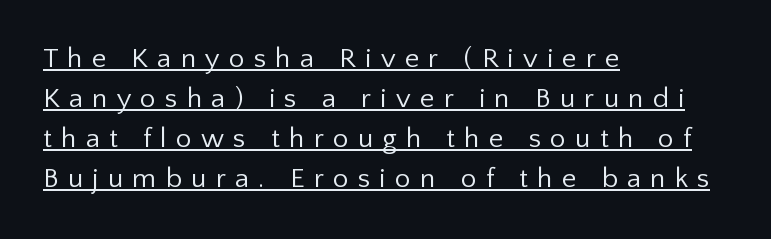
The image shows 28 px regular-weight sans-serif type, upright; set left-aligned, normal line spacing (1.43x), unusually wide letter spacing (+0.33 em), underlined; low stroke contrast and a medium x-height.
